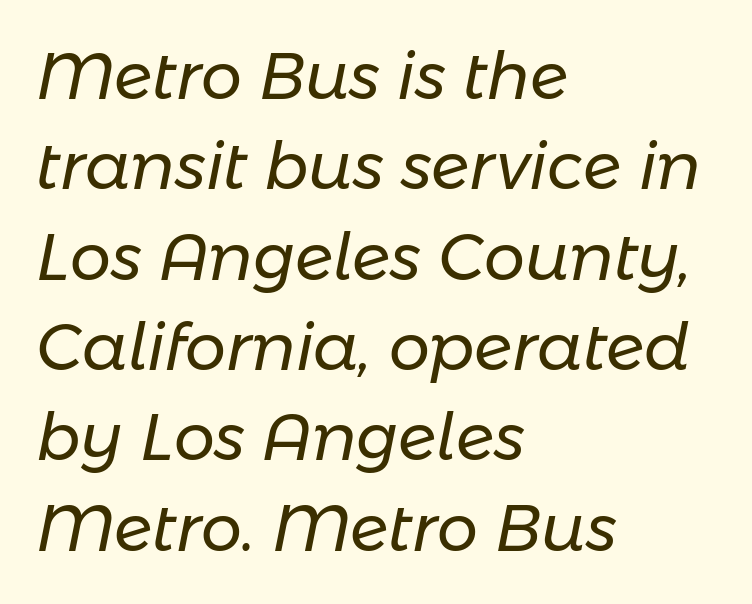
Q: Is the text bold? A: No.
Q: Is the text italic (slanted)? A: Yes, it leans right by about 11 degrees.
Q: Is the text underlined? A: No.
Q: How is the paragraph aligned? A: Left-aligned.
Q: Is the spacing between letters normal or unusually wide? A: Normal.
Q: Is the spacing between lines tight, normal or loose? A: Normal.
Q: Width (condensed, normal, or wide)? A: Normal.
Q: Stroke contrast? A: Low.
Q: x-height? A: Medium.
Q: Monospaced? A: No.
